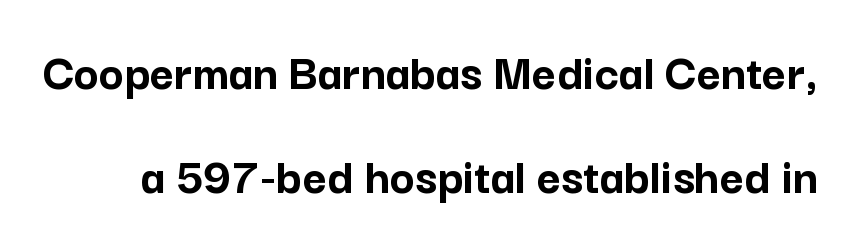
Q: Is the text bold? A: Yes.
Q: Is the text italic (slanted)? A: No, it is upright.
Q: Is the typeface a serif or a sans-serif typeface? A: Sans-serif.
Q: Is the text underlined? A: No.
Q: Is the spacing between letters normal or unusually wide? A: Normal.
Q: Is the spacing between lines tight, normal or loose? A: Loose.
Q: Width (condensed, normal, or wide)? A: Normal.
Q: Stroke contrast? A: Low.
Q: x-height? A: Medium.
Q: Monospaced? A: No.
